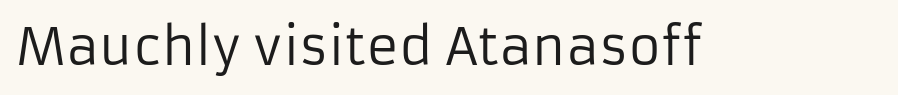
Q: Is the text bold? A: No.
Q: Is the text italic (slanted)? A: No, it is upright.
Q: Is the typeface a serif or a sans-serif typeface? A: Sans-serif.
Q: Is the text underlined? A: No.
Q: Is the spacing between letters normal or unusually wide? A: Normal.
Q: Width (condensed, normal, or wide)? A: Normal.
Q: Stroke contrast? A: Low.
Q: x-height? A: Medium.
Q: Monospaced? A: No.
